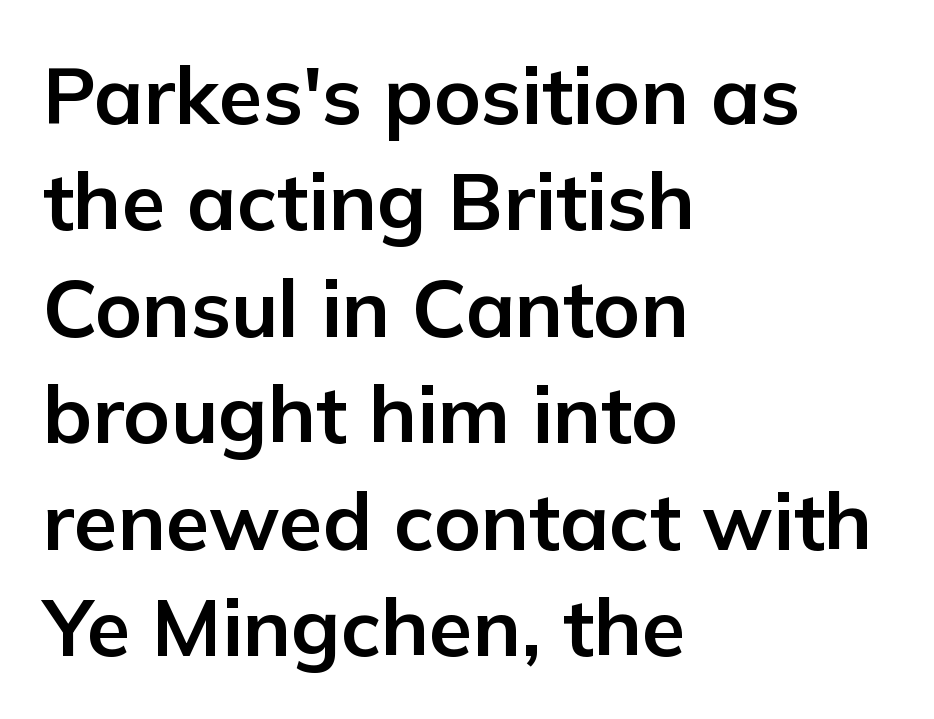
The image shows 80 px bold sans-serif type, upright; set left-aligned, normal line spacing (1.33x), normal letter spacing, not underlined; low stroke contrast and a medium x-height.
